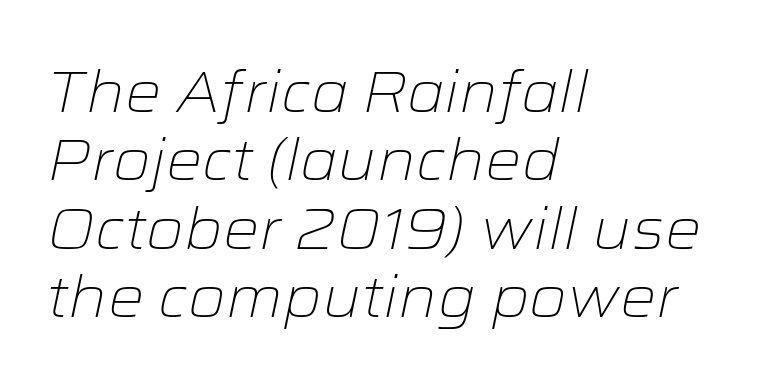
{"italic": "yes", "lean": "right", "slant_degrees": 12, "bold": "no", "weight": "light", "width": "wide", "stroke_contrast": "low", "x_height": "medium", "monospaced": "no", "underline": "no", "align": "left", "line_spacing_ratio": 1.2, "letter_spacing": "normal", "letter_spacing_em": 0.0, "glyph_px": 57}
